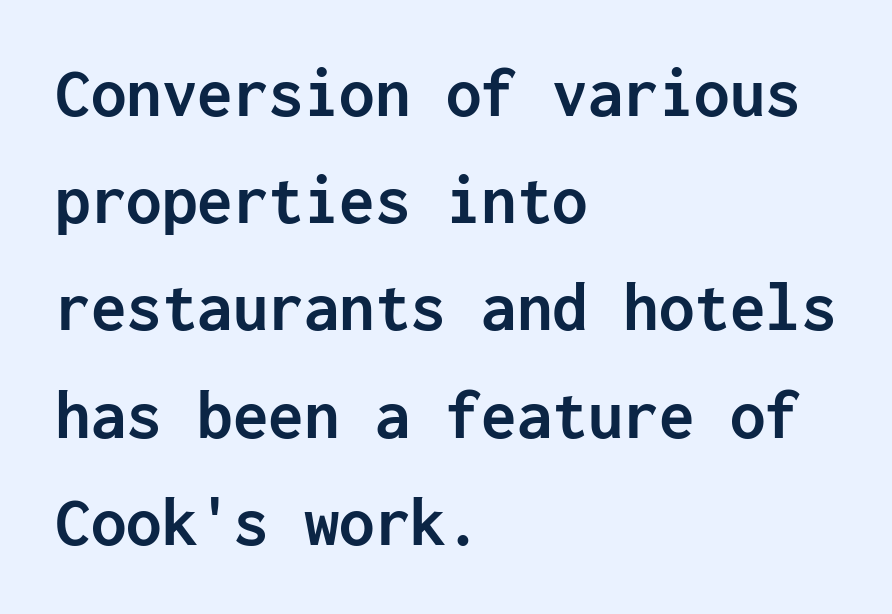
Bold? Absolutely — the strokes are thick and heavy. Check where the strokes stop: nothing finishes them off — pure sans. Is this a fixed-width face? Yes — each glyph sits in an identical cell. Descender tails drop into unmarked territory. Alignment: flush left.
